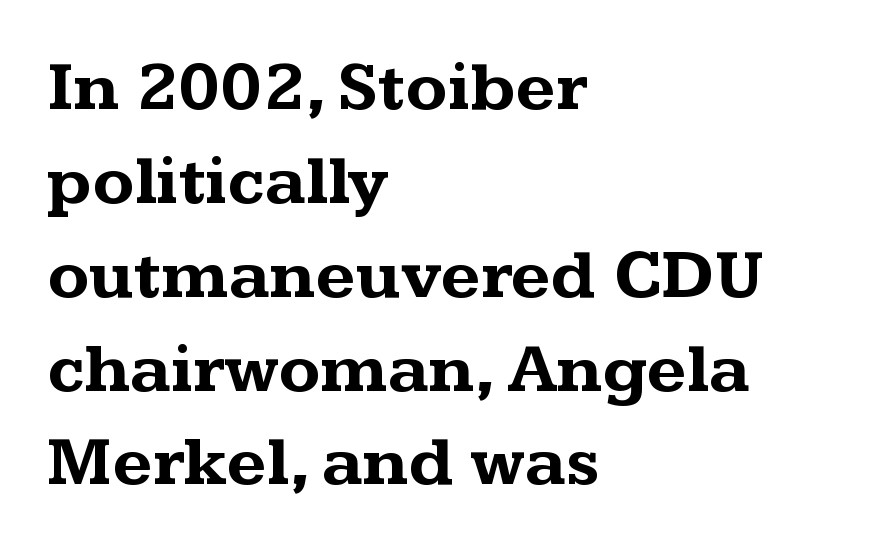
The passage is arranged the way most books set body copy — flush left. Notice how thick the strokes are: this is what a full bold looks like. Does the leading feel generous? No, just average. The text was rendered using a seriffed face with decorative stroke endings. Italic? Not at all — the glyphs are vertical.
